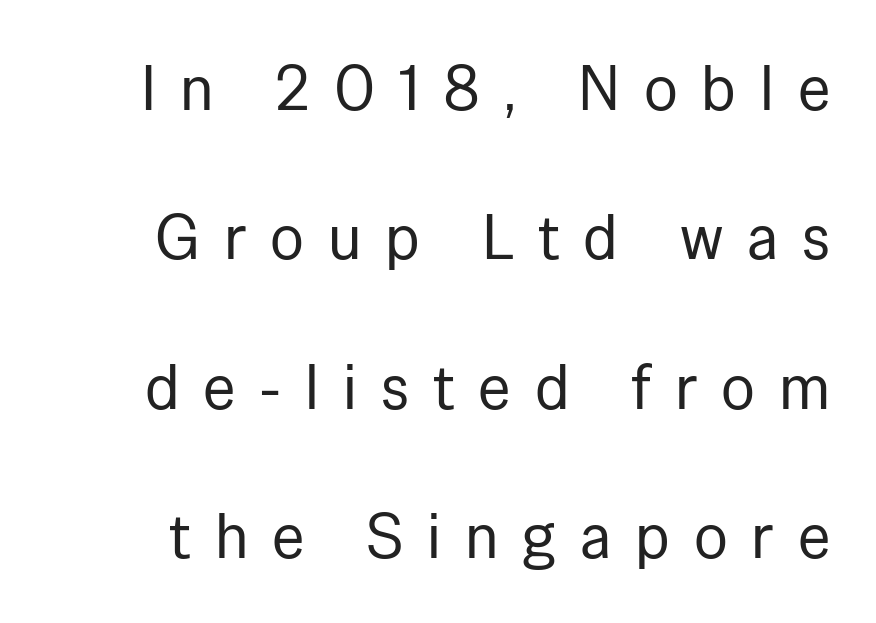
{"serif": "no", "italic": "no", "bold": "no", "weight": "regular", "width": "normal", "stroke_contrast": "low", "x_height": "medium", "monospaced": "no", "underline": "no", "line_spacing": "loose", "line_spacing_ratio": 2.37, "letter_spacing": "wide", "letter_spacing_em": 0.38, "glyph_px": 63}
